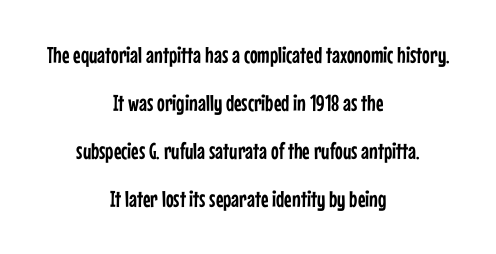
The zone under the glyphs is completely vacant. This sample uses an upright cut, with every glyph sitting square on the baseline. Here the glyphs are tracked normally, forming tight word shapes. The rendering positions every line midway between the sides. One glance says open: line gaps are wider than usual.
